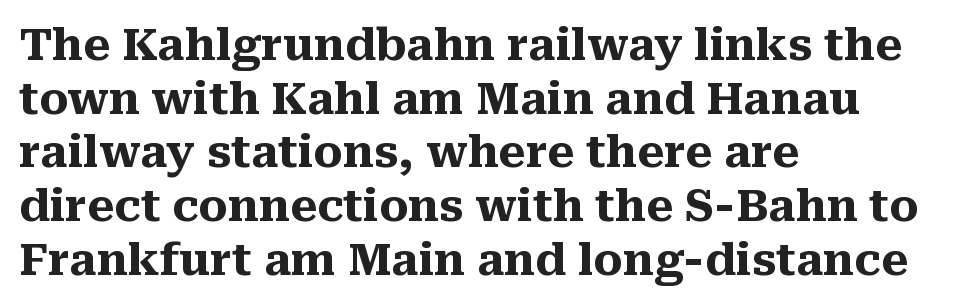
Nobody touched the tracking dial on this one. These lines carry a lot of weight — the face is fully bold. Is this a fixed-width face? No — the glyphs have proportional, varying widths. The setting favours the left margin, as ordinary paragraphs usually do. Is there any slant? The stems are plumb.
